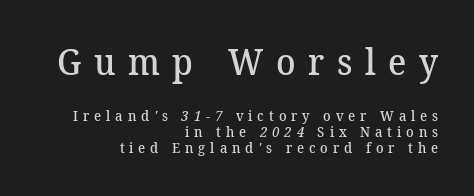
{"serif": "yes", "bold": "semi", "weight": "semibold", "width": "normal", "stroke_contrast": "medium", "x_height": "medium", "monospaced": "no", "underline": "no", "align": "right", "line_spacing": "tight", "line_spacing_ratio": 1.14, "letter_spacing": "wide", "letter_spacing_em": 0.35, "larger_block": "first", "size_ratio": 2.57, "glyph_px": 36}
